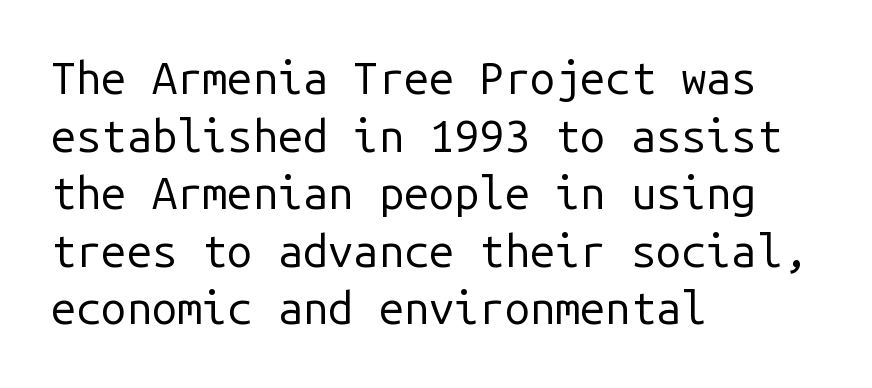
{"serif": "no", "italic": "no", "bold": "no", "weight": "regular", "width": "normal", "stroke_contrast": "low", "x_height": "medium", "monospaced": "yes", "underline": "no", "align": "left", "line_spacing": "normal", "line_spacing_ratio": 1.28, "letter_spacing": "normal", "letter_spacing_em": 0.0, "glyph_px": 45}
